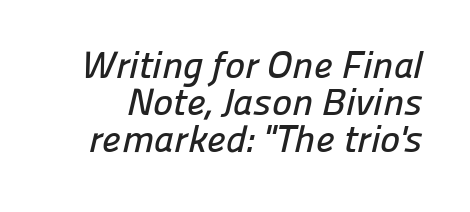
Reading down the column, the eye jumps only a short way to each next line. Classification — sans serif. Any mark beneath the type? The region is blank. You could not count columns in this text — the font is proportionally spaced.
